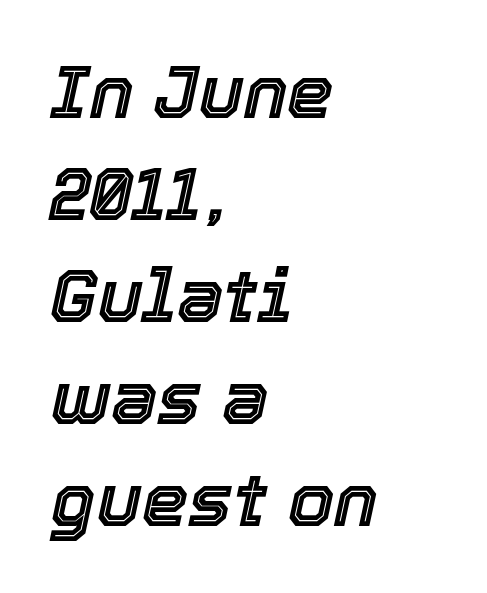
How would I describe the line gaps? Plain and ordinary. The face used here has a pronounced slope to its letters. Check under the words: just untouched page. Each letter keeps its own natural width here, so spacing adapts to shape. Is the block centered? No — it sits flush against the left margin.
